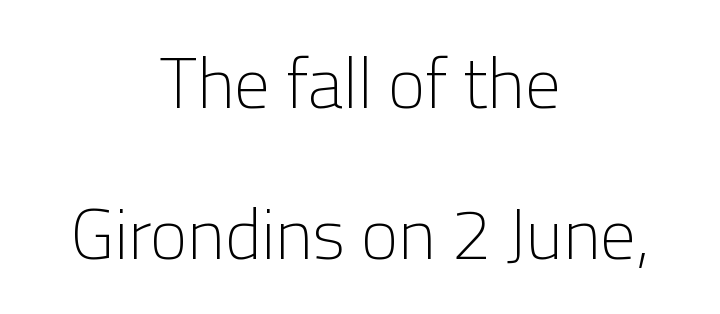
The leading is generous, giving the passage an open texture. Does the lettering tilt? It doesn't — this is upright. This sample uses plain, unmodified letter spacing. The setting favours the middle, as headings and verse often do. Lines of text with bare space underneath. Nope, no serifs anywhere on these letters.
